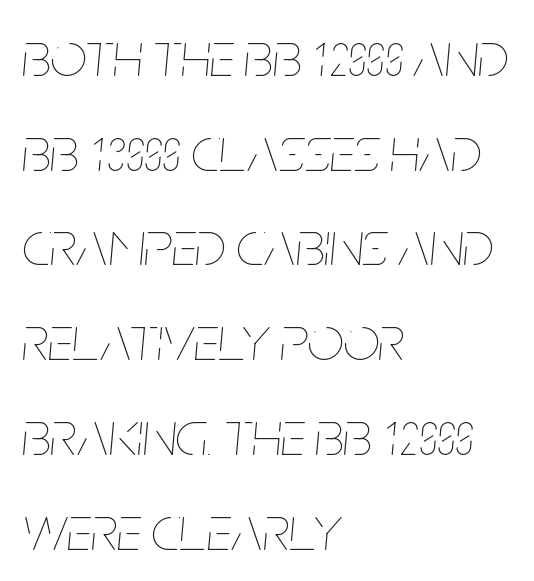
{"italic": "yes", "lean": "right", "slant_degrees": 5, "bold": "no", "weight": "thin", "width": "condensed", "stroke_contrast": "low", "x_height": "large", "monospaced": "no", "underline": "no", "align": "left", "line_spacing": "normal", "line_spacing_ratio": 1.48, "letter_spacing": "normal", "letter_spacing_em": 0.0, "glyph_px": 64}
